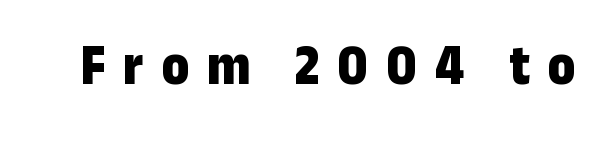
Q: Is the text bold? A: Yes.
Q: Is the text italic (slanted)? A: No, it is upright.
Q: Is the typeface a serif or a sans-serif typeface? A: Sans-serif.
Q: Is the text underlined? A: No.
Q: Is the spacing between letters normal or unusually wide? A: Unusually wide.
Q: Width (condensed, normal, or wide)? A: Condensed.
Q: Stroke contrast? A: Low.
Q: x-height? A: Medium.
Q: Monospaced? A: No.
